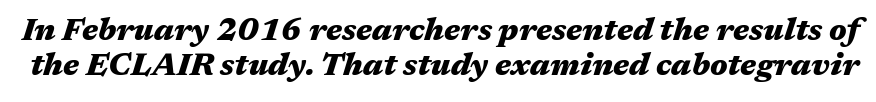
{"italic": "yes", "lean": "right", "slant_degrees": 17, "bold": "yes", "weight": "heavy", "width": "wide", "stroke_contrast": "medium", "x_height": "medium", "monospaced": "no", "underline": "no", "line_spacing": "tight", "line_spacing_ratio": 1.14, "letter_spacing": "normal", "letter_spacing_em": 0.0, "glyph_px": 31}
